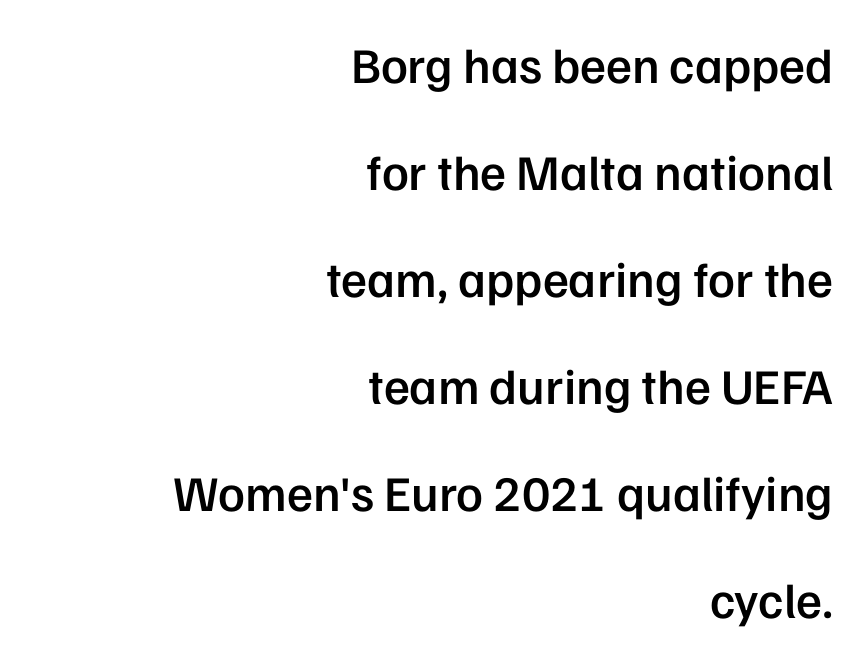
Q: Is the text bold? A: Semi-bold.
Q: Is the text italic (slanted)? A: No, it is upright.
Q: Is the typeface a serif or a sans-serif typeface? A: Sans-serif.
Q: Is the text underlined? A: No.
Q: How is the paragraph aligned? A: Right-aligned.
Q: Is the spacing between letters normal or unusually wide? A: Normal.
Q: Is the spacing between lines tight, normal or loose? A: Loose.
Q: Width (condensed, normal, or wide)? A: Normal.
Q: Stroke contrast? A: Low.
Q: x-height? A: Medium.
Q: Monospaced? A: No.
